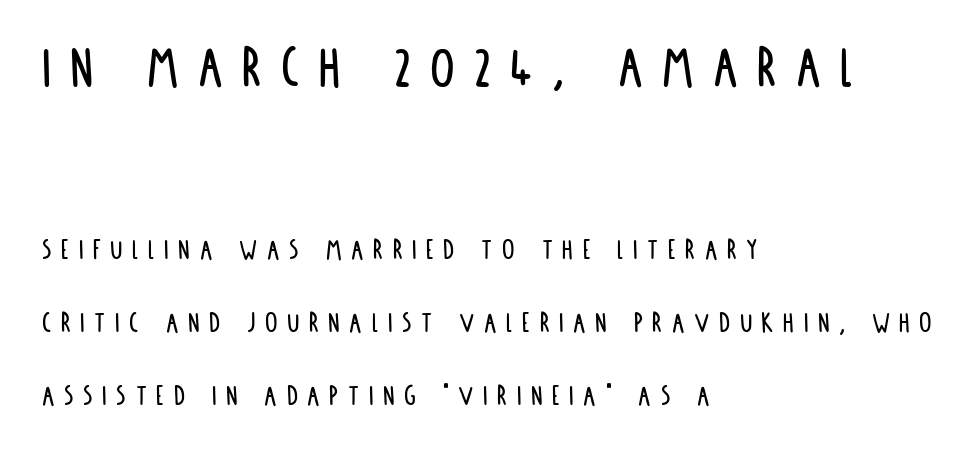
Summary of vertical rhythm: relaxed, with wide interline spacing. Only glyphs here, with clear space below each row. A typesetter would mark this as roman, not italic. The initial chunk of copy outweighs the following chunk in type size. Short note: letters widely spaced. The rendering uses natural spacing where letterforms have individual widths.
